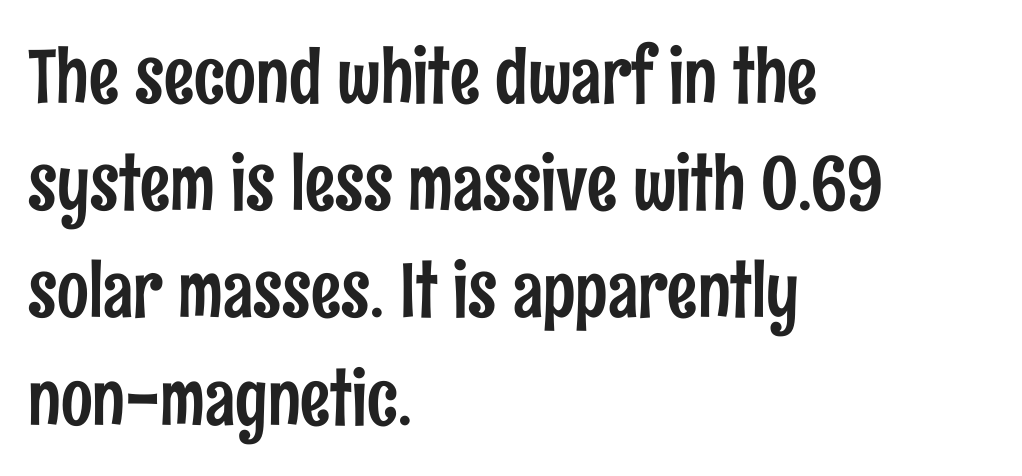
The image shows 75 px condensed sans-serif type, upright; set left-aligned, normal line spacing (1.43x), normal letter spacing, not underlined; low stroke contrast and a medium x-height.
